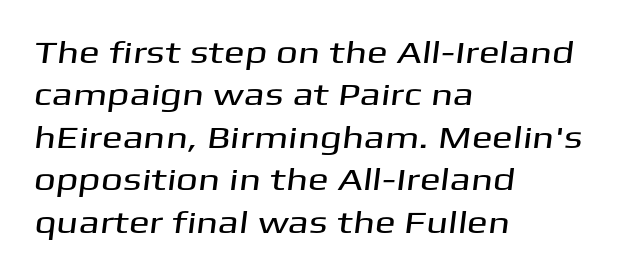
The image shows 31 px wide sans-serif type; set left-aligned, normal line spacing (1.37x), normal letter spacing, not underlined; medium stroke contrast and a medium x-height.
